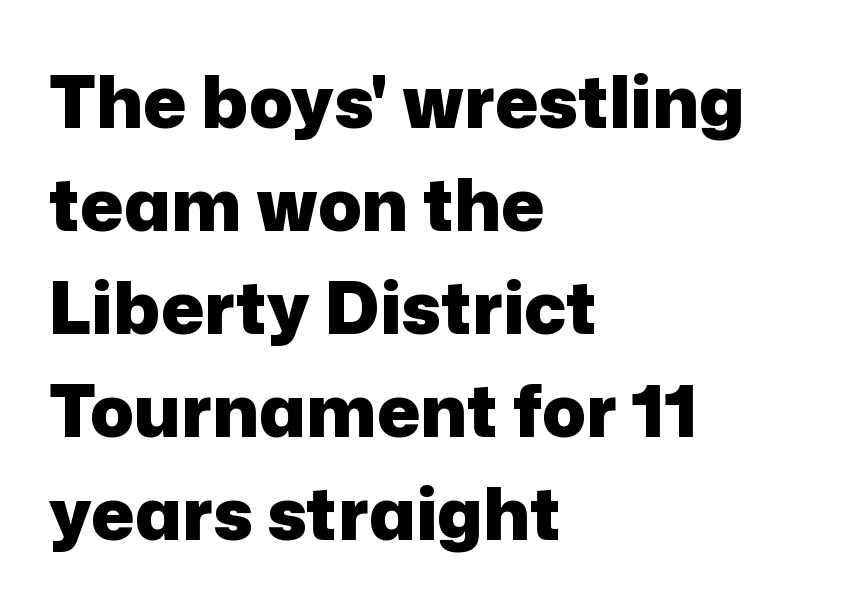
The image shows 72 px heavy sans-serif type, upright; set left-aligned, normal line spacing (1.43x), normal letter spacing, not underlined; low stroke contrast and a medium x-height.
